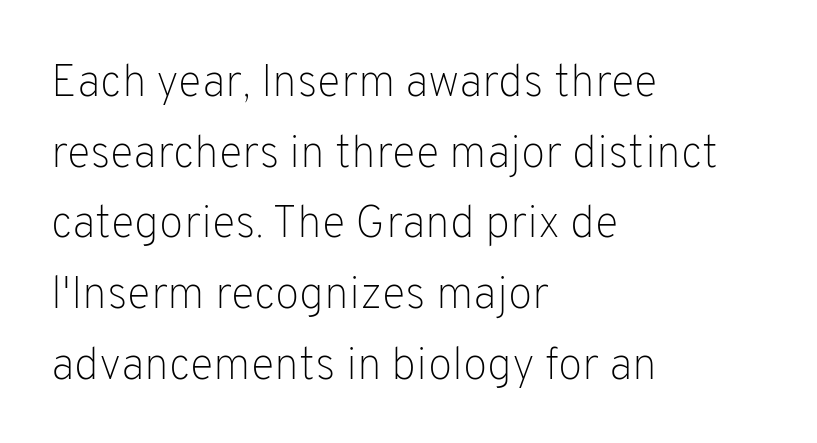
The image shows 45 px light sans-serif type, upright; set left-aligned, normal line spacing (1.57x), normal letter spacing, not underlined; low stroke contrast and a medium x-height.
